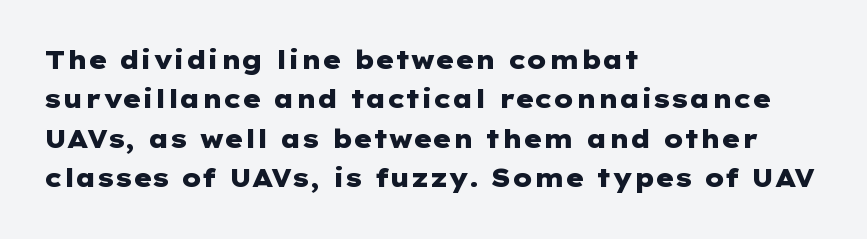
Evenly set lines give the paragraph a standard silhouette. Glance below the letters and you will spot only blank space. Typeset ragged right — the left edge is the straight one. This sample uses plain, unmodified letter spacing. Style check: upright. I'd describe the lettering as bold — thick and assertive.
